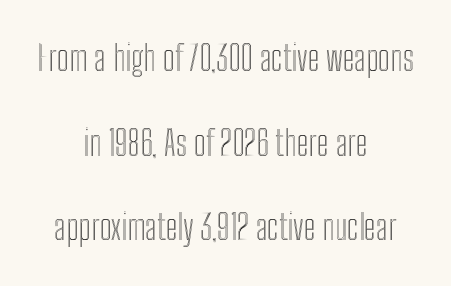
Has an underline been added? It has not. Neither beginnings nor endings align; midpoints do. The tracking reads as untouched default to a designer's eye. A roman cut, with each character standing at attention. The rendering uses a large line-height, opening up the rows. Spacing verdict: proportional, widths tailored to each character.
